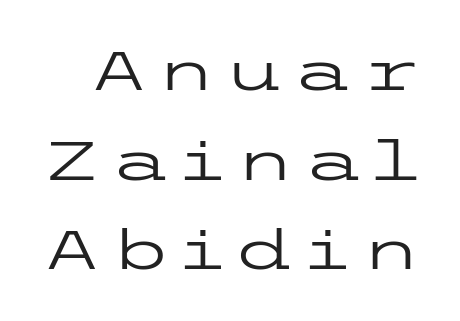
Q: Is the text bold? A: No.
Q: Is the text italic (slanted)? A: No, it is upright.
Q: Is the typeface a serif or a sans-serif typeface? A: Sans-serif.
Q: Is the text underlined? A: No.
Q: Is the spacing between lines tight, normal or loose? A: Normal.
Q: Width (condensed, normal, or wide)? A: Wide.
Q: Stroke contrast? A: Low.
Q: x-height? A: Medium.
